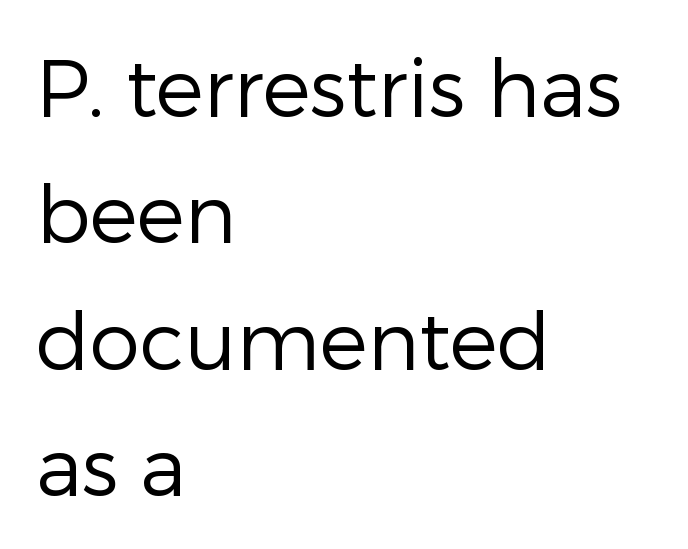
{"serif": "no", "italic": "no", "bold": "no", "weight": "regular", "width": "normal", "stroke_contrast": "low", "x_height": "medium", "monospaced": "no", "underline": "no", "align": "left", "line_spacing": "normal", "line_spacing_ratio": 1.58, "letter_spacing": "normal", "letter_spacing_em": 0.0, "glyph_px": 80}
